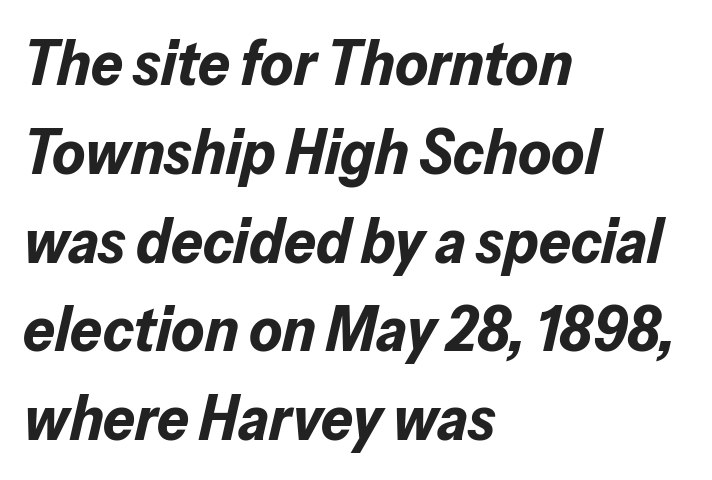
Q: Is the text bold? A: Yes.
Q: Is the text italic (slanted)? A: Yes, it leans right by about 13 degrees.
Q: Is the text underlined? A: No.
Q: How is the paragraph aligned? A: Left-aligned.
Q: Is the spacing between letters normal or unusually wide? A: Normal.
Q: Is the spacing between lines tight, normal or loose? A: Normal.
Q: Width (condensed, normal, or wide)? A: Normal.
Q: Stroke contrast? A: Low.
Q: x-height? A: Medium.
Q: Monospaced? A: No.
